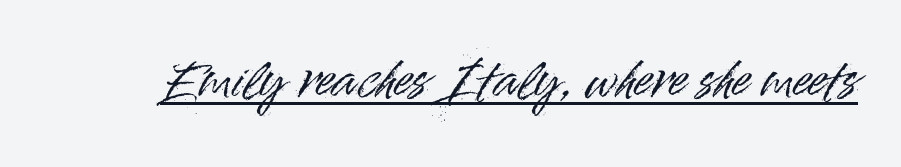
{"serif": "no", "width": "normal", "stroke_contrast": "high", "x_height": "small", "monospaced": "no", "underline": "yes", "letter_spacing": "normal", "letter_spacing_em": 0.0, "glyph_px": 48}
